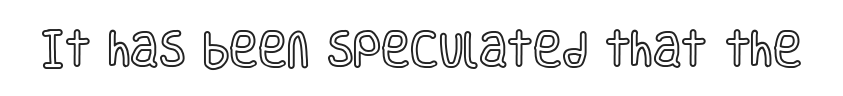
The image shows 39 px condensed type, upright; set normal letter spacing, not underlined; a large x-height.
